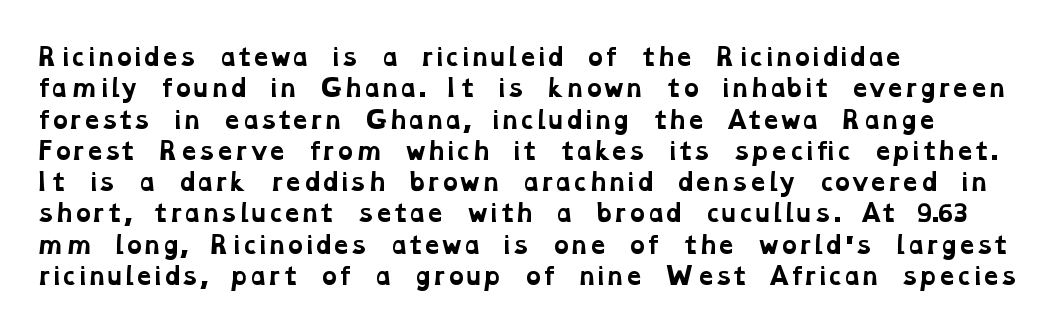
{"bold": "yes", "underline": "no", "align": "left", "line_spacing": "normal", "line_spacing_ratio": 1.36, "letter_spacing": "normal", "letter_spacing_em": 0.0, "glyph_px": 23}
